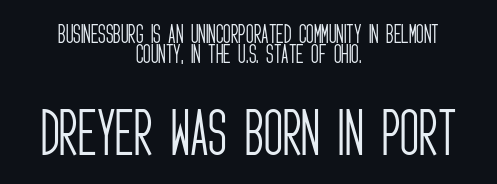
Q: Is the text bold? A: No.
Q: Is the text italic (slanted)? A: No, it is upright.
Q: Is the typeface a serif or a sans-serif typeface? A: Sans-serif.
Q: Is the text underlined? A: No.
Q: How is the paragraph aligned? A: Centered.
Q: Is the spacing between letters normal or unusually wide? A: Normal.
Q: Is the spacing between lines tight, normal or loose? A: Tight.
Q: Which block of text is set in a larger size, the first (top) or the second (bottom)? A: The second (bottom) one.
Q: Width (condensed, normal, or wide)? A: Condensed.
Q: Stroke contrast? A: Low.
Q: x-height? A: Large.
Q: Monospaced? A: No.
